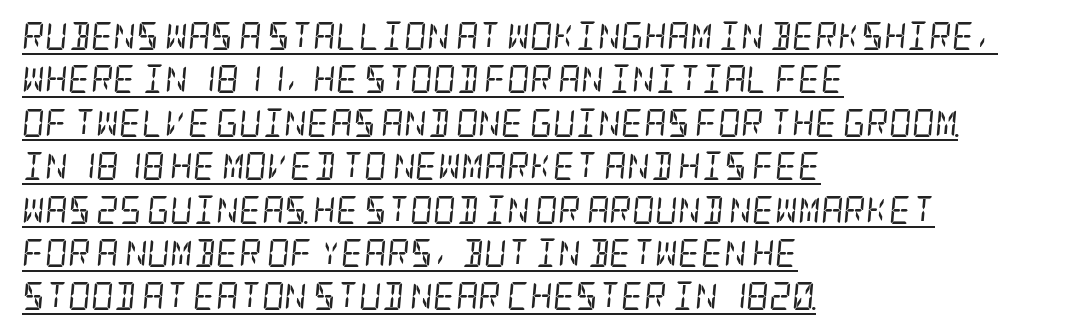
{"serif": "yes", "italic": "yes", "lean": "right", "slant_degrees": 5, "bold": "no", "weight": "regular", "width": "condensed", "stroke_contrast": "low", "x_height": "large", "underline": "yes", "align": "left", "line_spacing": "normal", "line_spacing_ratio": 1.55, "letter_spacing": "normal", "letter_spacing_em": 0.0, "glyph_px": 28}
